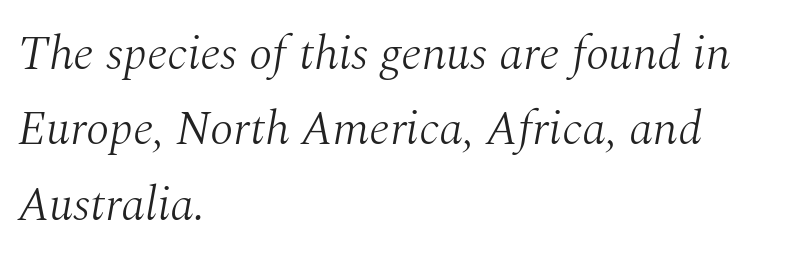
Q: Is the text bold? A: No.
Q: Is the text italic (slanted)? A: Yes, it leans right by about 10 degrees.
Q: Is the typeface a serif or a sans-serif typeface? A: Serif.
Q: Is the text underlined? A: No.
Q: How is the paragraph aligned? A: Left-aligned.
Q: Is the spacing between letters normal or unusually wide? A: Normal.
Q: Is the spacing between lines tight, normal or loose? A: Normal.
Q: Width (condensed, normal, or wide)? A: Normal.
Q: Stroke contrast? A: Medium.
Q: x-height? A: Medium.
Q: Monospaced? A: No.
